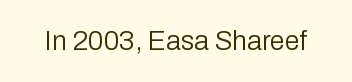
The image shows 27 px text type, upright; set normal letter spacing, not underlined.
